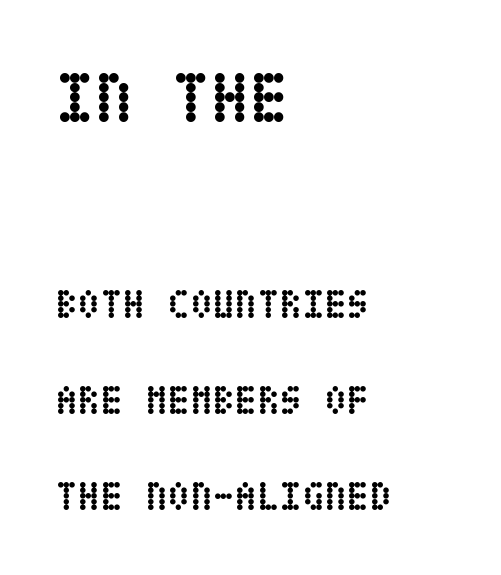
Q: Is the text bold? A: Yes.
Q: Is the text italic (slanted)? A: No, it is upright.
Q: Is the text underlined? A: No.
Q: How is the paragraph aligned? A: Left-aligned.
Q: Is the spacing between letters normal or unusually wide? A: Normal.
Q: Is the spacing between lines tight, normal or loose? A: Loose.
Q: Which block of text is set in a larger size, the first (top) or the second (bottom)? A: The first (top) one.
Q: Width (condensed, normal, or wide)? A: Condensed.
Q: Stroke contrast? A: Low.
Q: x-height? A: Large.
